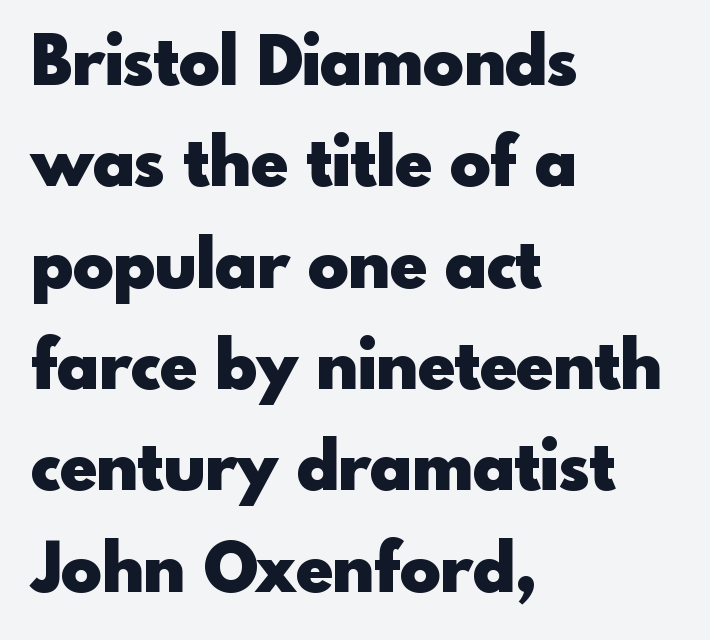
Q: Is the text bold? A: Yes.
Q: Is the text italic (slanted)? A: No, it is upright.
Q: Is the typeface a serif or a sans-serif typeface? A: Sans-serif.
Q: Is the text underlined? A: No.
Q: How is the paragraph aligned? A: Left-aligned.
Q: Is the spacing between letters normal or unusually wide? A: Normal.
Q: Is the spacing between lines tight, normal or loose? A: Normal.
Q: Width (condensed, normal, or wide)? A: Normal.
Q: x-height? A: Small.
Q: Monospaced? A: No.
